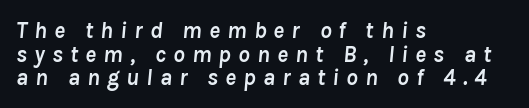
The image shows 23 px bold type, italic (leaning right); set left-aligned, tight line spacing (1.03x), unusually wide letter spacing (+0.31 em), not underlined.
